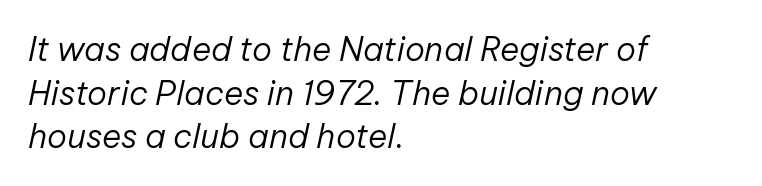
The image shows 33 px regular-weight type, italic (leaning right); set left-aligned, normal line spacing (1.32x), normal letter spacing, not underlined; low stroke contrast and a medium x-height.
